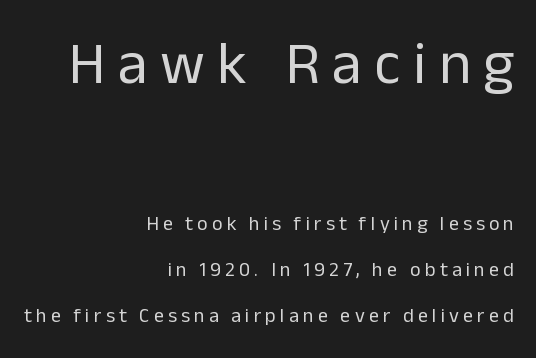
Q: Is the text bold? A: No.
Q: Is the text italic (slanted)? A: No, it is upright.
Q: Is the typeface a serif or a sans-serif typeface? A: Sans-serif.
Q: Is the text underlined? A: No.
Q: How is the paragraph aligned? A: Right-aligned.
Q: Is the spacing between letters normal or unusually wide? A: Unusually wide.
Q: Is the spacing between lines tight, normal or loose? A: Loose.
Q: Which block of text is set in a larger size, the first (top) or the second (bottom)? A: The first (top) one.
Q: Width (condensed, normal, or wide)? A: Normal.
Q: Stroke contrast? A: Low.
Q: x-height? A: Medium.
Q: Monospaced? A: No.
